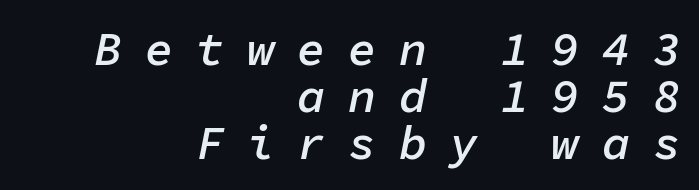
Q: Is the text bold? A: Semi-bold.
Q: Is the text italic (slanted)? A: Yes, it leans right by about 11 degrees.
Q: Is the text underlined? A: No.
Q: How is the paragraph aligned? A: Right-aligned.
Q: Is the spacing between letters normal or unusually wide? A: Unusually wide.
Q: Is the spacing between lines tight, normal or loose? A: Tight.
Q: Width (condensed, normal, or wide)? A: Normal.
Q: Stroke contrast? A: Low.
Q: x-height? A: Medium.
Q: Monospaced? A: Yes.
